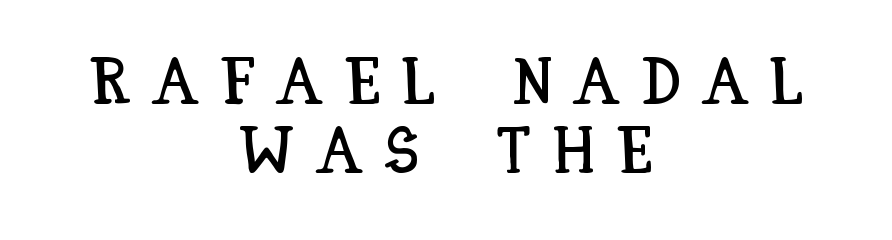
{"italic": "no", "width": "condensed", "stroke_contrast": "low", "x_height": "large", "monospaced": "no", "underline": "no", "align": "center", "line_spacing": "tight", "line_spacing_ratio": 1.05, "letter_spacing": "wide", "letter_spacing_em": 0.31, "glyph_px": 66}
